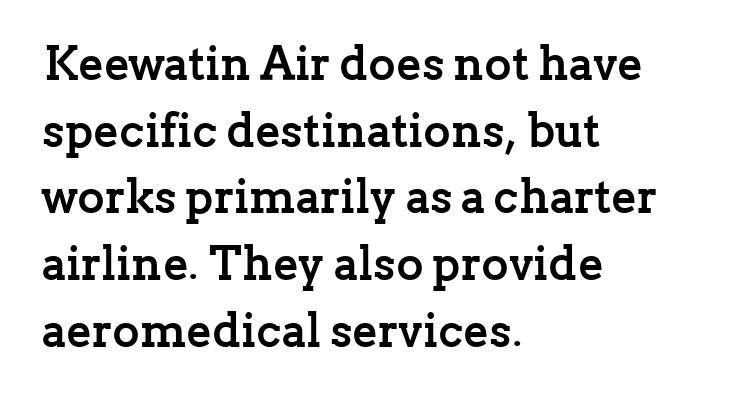
{"serif": "yes", "italic": "no", "bold": "yes", "weight": "semibold", "width": "normal", "stroke_contrast": "low", "x_height": "medium", "monospaced": "no", "underline": "no", "align": "left", "line_spacing": "normal", "line_spacing_ratio": 1.42, "letter_spacing": "normal", "letter_spacing_em": 0.0, "glyph_px": 47}
